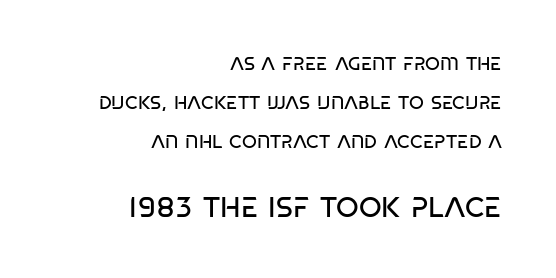
Block two is the big one; block one sits smaller above it. The weight tops out at a normal text grade. The rendering keeps characters at their native spacing. The space between consecutive lines is lavish. Right-aligned paragraph, ragged on the left. Grotesque or geometric, the face here clearly has no serifs.
